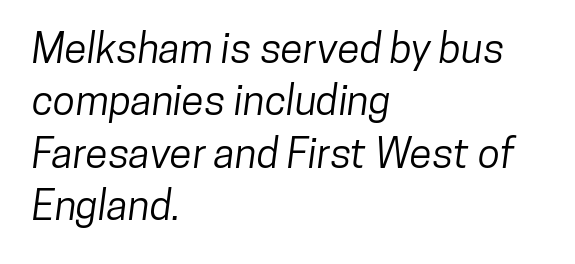
One glance says typical: line gaps are just what's usual. Leftover space on each line is placed entirely after the last word. Check where the strokes stop: nothing finishes them off — pure sans. A typesetter would call this proportional, since set widths differ per character. No word sits above an underline. The letterforms sit shoulder to shoulder at normal distance.
